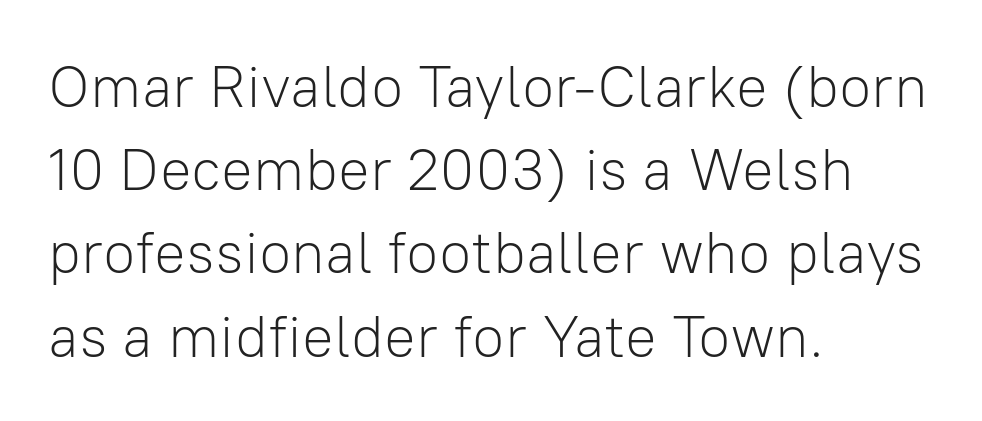
The image shows 59 px light sans-serif type, upright; set left-aligned, normal line spacing (1.41x), normal letter spacing, not underlined; low stroke contrast and a medium x-height.
